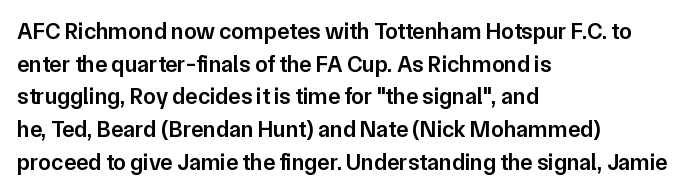
Q: Is the text bold? A: Semi-bold.
Q: Is the text italic (slanted)? A: No, it is upright.
Q: Is the text underlined? A: No.
Q: How is the paragraph aligned? A: Left-aligned.
Q: Is the spacing between letters normal or unusually wide? A: Normal.
Q: Is the spacing between lines tight, normal or loose? A: Normal.
